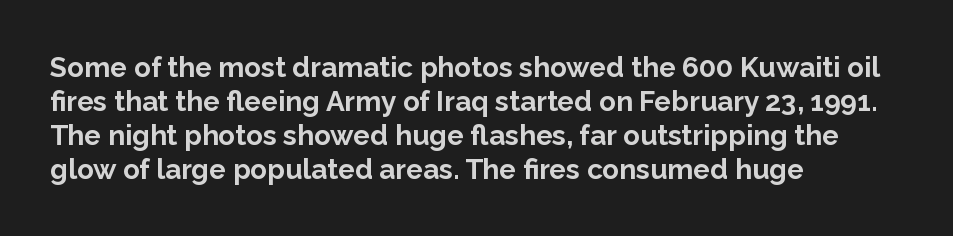
Q: Is the text bold? A: Yes.
Q: Is the text italic (slanted)? A: No, it is upright.
Q: Is the typeface a serif or a sans-serif typeface? A: Sans-serif.
Q: Is the text underlined? A: No.
Q: How is the paragraph aligned? A: Left-aligned.
Q: Is the spacing between letters normal or unusually wide? A: Normal.
Q: Width (condensed, normal, or wide)? A: Normal.
Q: Stroke contrast? A: Low.
Q: x-height? A: Medium.
Q: Monospaced? A: No.
